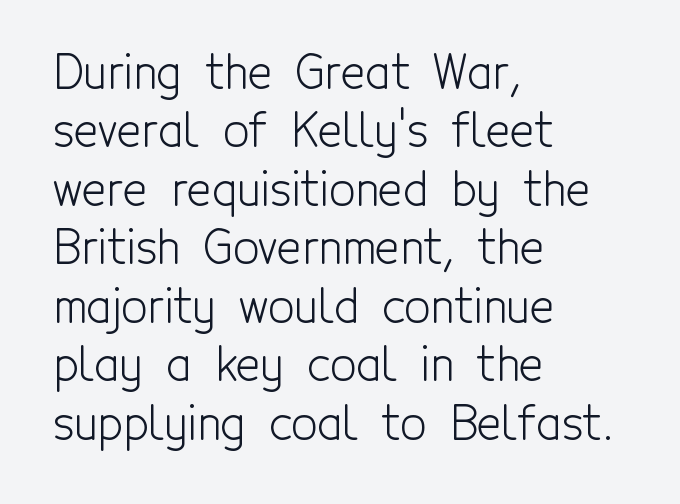
Each letter keeps its own natural width here, so spacing adapts to shape. Caption: face not bold, strokes unweighted. The area under the type is left untouched. A typesetter would mark this as roman, not italic. If you measured baseline to baseline, you'd find a middling distance.
